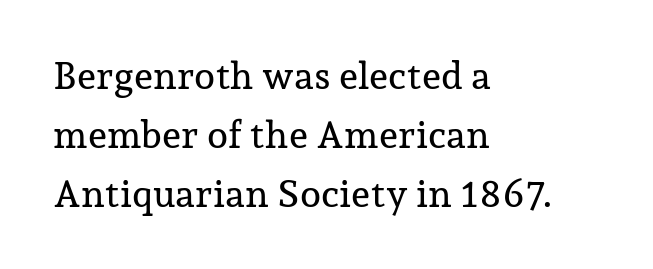
Ascenders rise straight up at ninety degrees. Honestly, there is no underline to notice here at all. Here the glyphs are tracked normally, forming tight word shapes. Alignment: flush left.
